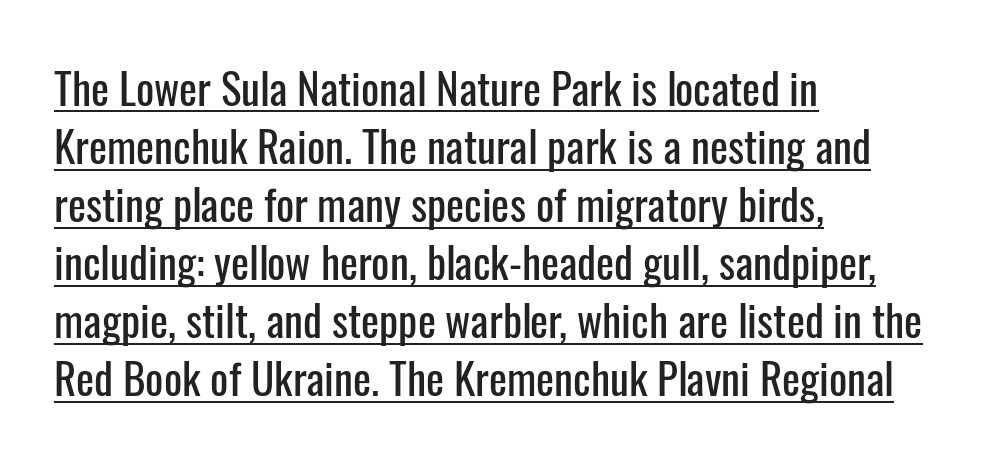
The image shows 43 px condensed sans-serif type, upright; set left-aligned, normal line spacing (1.35x), normal letter spacing, underlined; low stroke contrast and a medium x-height.
